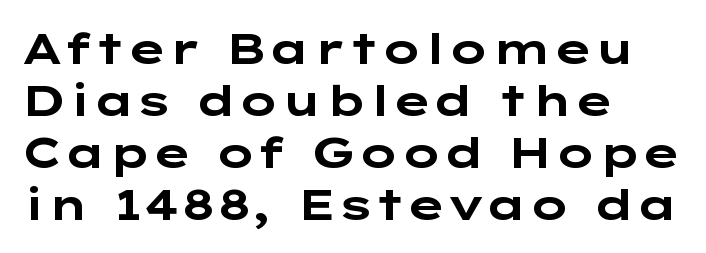
The rendering keeps characters at their native spacing. The rag falls on the right side of this text block. Grotesque or geometric, the face here clearly has no serifs. Is the type bold? Yes — the strokes are clearly thick and heavy.
